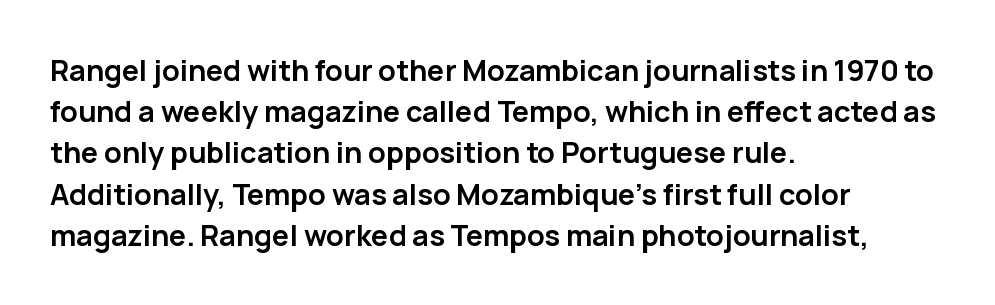
The image shows 29 px semibold sans-serif type, upright; set left-aligned, normal line spacing (1.42x), normal letter spacing, not underlined; low stroke contrast and a medium x-height.
